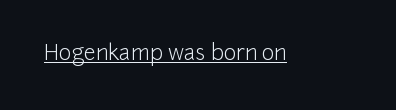
The image shows 21 px text type, upright; set normal letter spacing, underlined.
